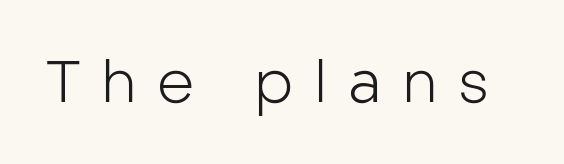
The passage shown has open, widely tracked lettering throughout. Words float on clear page, feet unadorned. Classification — sans serif. Notice how the stems are strictly vertical — no italics here.
